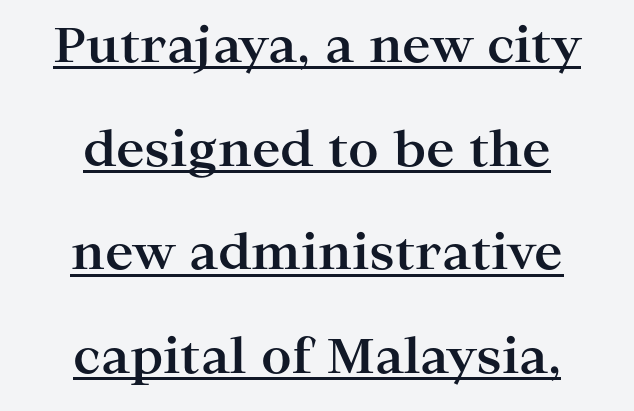
This sample is center-justified, so both line endings float freely. Is this a sans? No — the strokes have serifs. Leading is clearly above the norm, producing a sparse column. Every character sits straight up, as roman type does. The rendering uses natural spacing where letterforms have individual widths. The rendering keeps characters at their native spacing.
